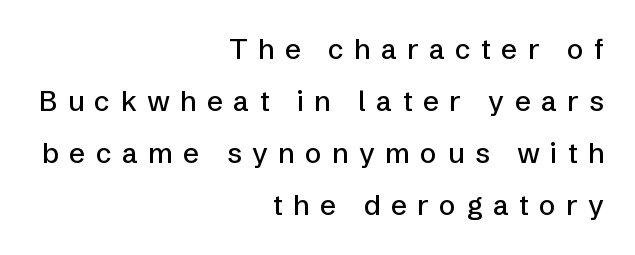
Q: Is the text italic (slanted)? A: No, it is upright.
Q: Is the typeface a serif or a sans-serif typeface? A: Sans-serif.
Q: Is the text underlined? A: No.
Q: How is the paragraph aligned? A: Right-aligned.
Q: Is the spacing between letters normal or unusually wide? A: Unusually wide.
Q: Width (condensed, normal, or wide)? A: Normal.
Q: Stroke contrast? A: Low.
Q: x-height? A: Medium.
Q: Monospaced? A: No.
